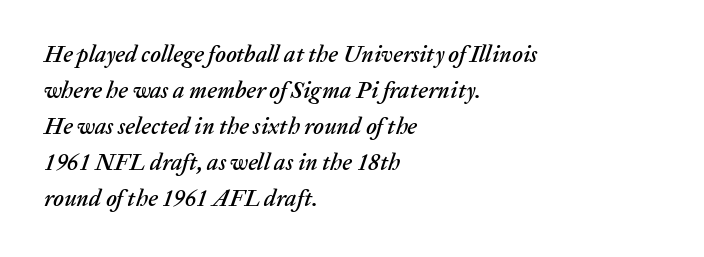
The image shows 23 px text type, italic (leaning right); set left-aligned, normal line spacing (1.57x), normal letter spacing, not underlined.
